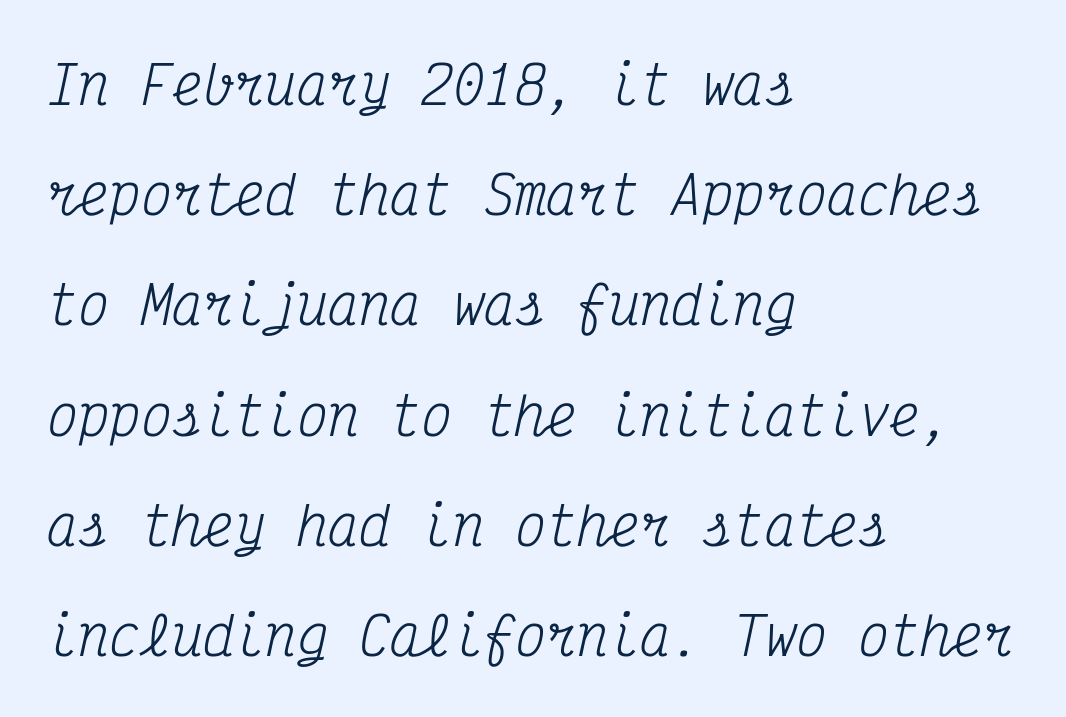
{"serif": "yes", "italic": "yes", "lean": "right", "slant_degrees": 12, "bold": "no", "weight": "regular", "width": "condensed", "stroke_contrast": "medium", "x_height": "medium", "monospaced": "yes", "underline": "no", "align": "left", "line_spacing": "loose", "line_spacing_ratio": 2.12, "letter_spacing": "normal", "letter_spacing_em": 0.0, "glyph_px": 52}
